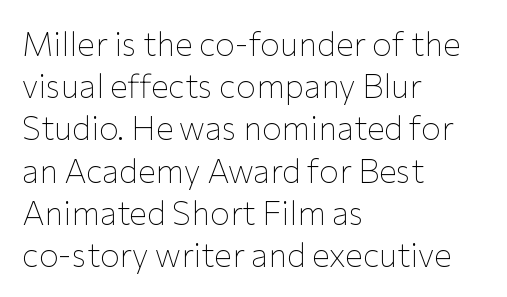
The image shows 33 px thin sans-serif type, upright; set left-aligned, normal line spacing (1.28x), normal letter spacing, not underlined; low stroke contrast and a medium x-height.
